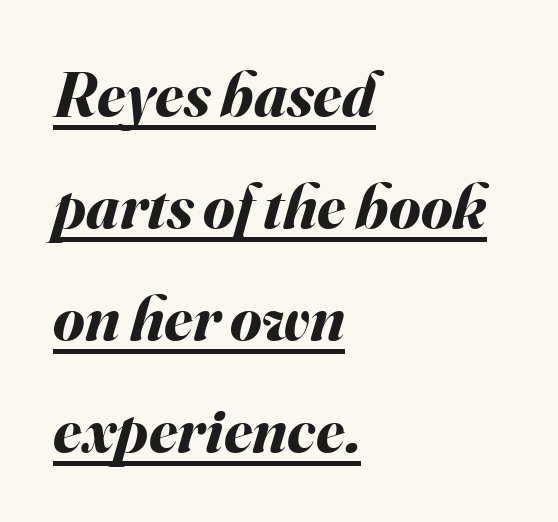
Q: Is the text bold? A: Yes.
Q: Is the text italic (slanted)? A: Yes, it leans right by about 16 degrees.
Q: Is the text underlined? A: Yes.
Q: How is the paragraph aligned? A: Left-aligned.
Q: Is the spacing between letters normal or unusually wide? A: Normal.
Q: Width (condensed, normal, or wide)? A: Normal.
Q: Stroke contrast? A: Medium.
Q: x-height? A: Small.
Q: Monospaced? A: No.
